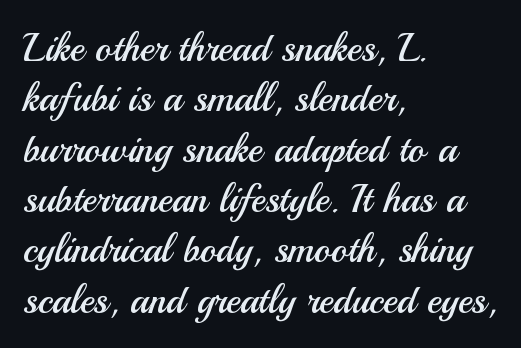
The image shows 39 px regular-weight sans-serif type; set left-aligned, normal line spacing (1.29x), normal letter spacing, not underlined; medium stroke contrast and a small x-height.
